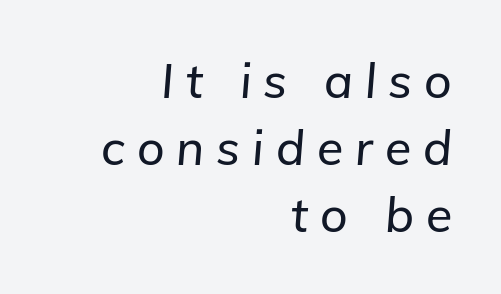
{"italic": "yes", "lean": "right", "slant_degrees": 5, "width": "normal", "stroke_contrast": "low", "x_height": "medium", "monospaced": "no", "underline": "no", "align": "right", "line_spacing": "normal", "line_spacing_ratio": 1.4, "letter_spacing": "wide", "letter_spacing_em": 0.25, "glyph_px": 48}
